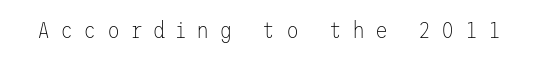
{"italic": "no", "bold": "no", "underline": "no", "letter_spacing": "wide", "letter_spacing_em": 0.42, "glyph_px": 24}
